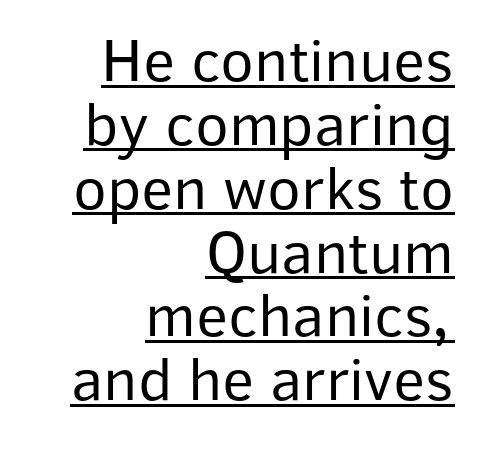
How would I describe the line gaps? Narrow and economical. These lines stack with their right ends in a neat column. The passage shown is underscored from start to finish. The letterforms sit shoulder to shoulder at normal distance. The letterforms sit at book weight or below.
